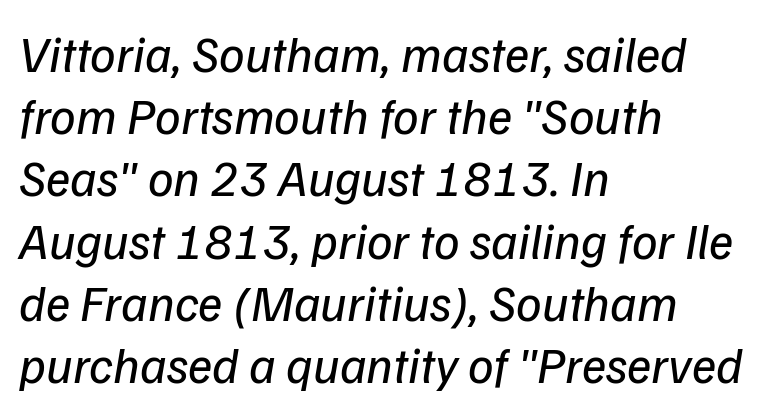
Tracking here is standard; glyphs follow each other at the usual distance. There's an unmistakable incline to the writing here. Bare-footed words on every line. The letterforms sit at book weight or below. Think of a printed novel: that variable character pitch is what you see here. The text block is weighted toward the left margin, trailing off unevenly rightward.
